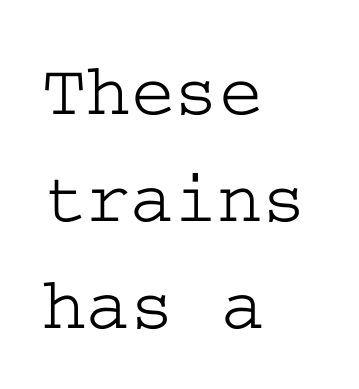
Each row of text sits above clean, open space. Tracking here is standard; glyphs follow each other at the usual distance. The axis of the letterforms is exactly vertical. The rendering shows small feet on the letterforms — a serif design. These lines sit exactly where default settings would place them. A student would call this left alignment; a typographer would say flush left, rag right.
